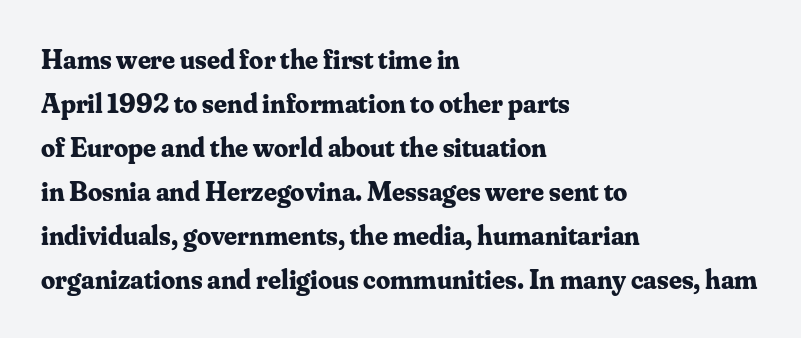
{"serif": "yes", "italic": "no", "bold": "yes", "weight": "bold", "width": "normal", "stroke_contrast": "medium", "x_height": "small", "monospaced": "no", "underline": "no", "align": "left", "line_spacing": "normal", "line_spacing_ratio": 1.57, "letter_spacing": "normal", "letter_spacing_em": 0.0, "glyph_px": 28}
